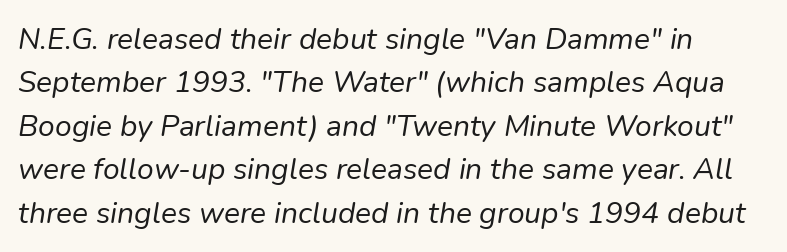
The image shows 30 px regular-weight type, italic (leaning right); set left-aligned, normal line spacing (1.45x), normal letter spacing, not underlined; low stroke contrast and a medium x-height.
